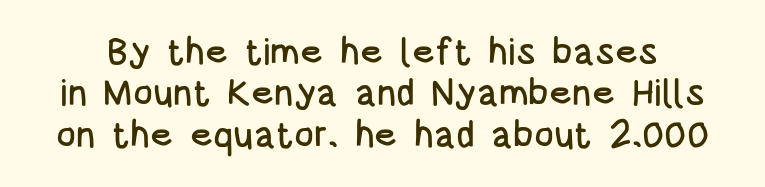
The image shows 37 px condensed sans-serif type, upright; set tight line spacing (1.12x), normal letter spacing, not underlined; low stroke contrast and a large x-height.
